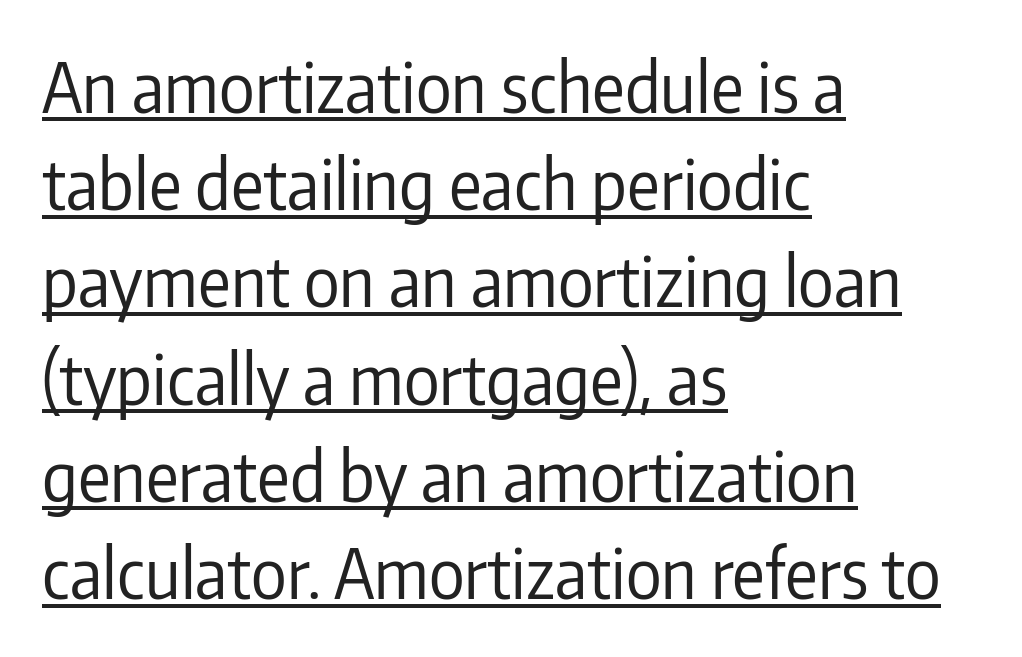
Q: Is the text bold? A: No.
Q: Is the text italic (slanted)? A: No, it is upright.
Q: Is the typeface a serif or a sans-serif typeface? A: Sans-serif.
Q: Is the text underlined? A: Yes.
Q: How is the paragraph aligned? A: Left-aligned.
Q: Is the spacing between letters normal or unusually wide? A: Normal.
Q: Is the spacing between lines tight, normal or loose? A: Normal.
Q: Width (condensed, normal, or wide)? A: Condensed.
Q: Stroke contrast? A: Low.
Q: x-height? A: Medium.
Q: Monospaced? A: No.
